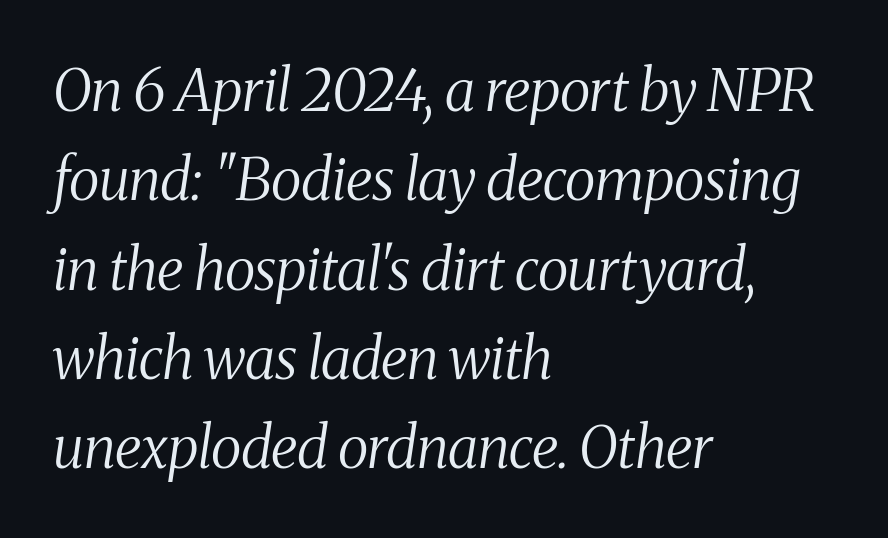
Q: Is the text bold? A: No.
Q: Is the text italic (slanted)? A: Yes, it leans right by about 8 degrees.
Q: Is the typeface a serif or a sans-serif typeface? A: Serif.
Q: Is the text underlined? A: No.
Q: How is the paragraph aligned? A: Left-aligned.
Q: Is the spacing between letters normal or unusually wide? A: Normal.
Q: Is the spacing between lines tight, normal or loose? A: Normal.
Q: Width (condensed, normal, or wide)? A: Condensed.
Q: Stroke contrast? A: Medium.
Q: x-height? A: Medium.
Q: Monospaced? A: No.
